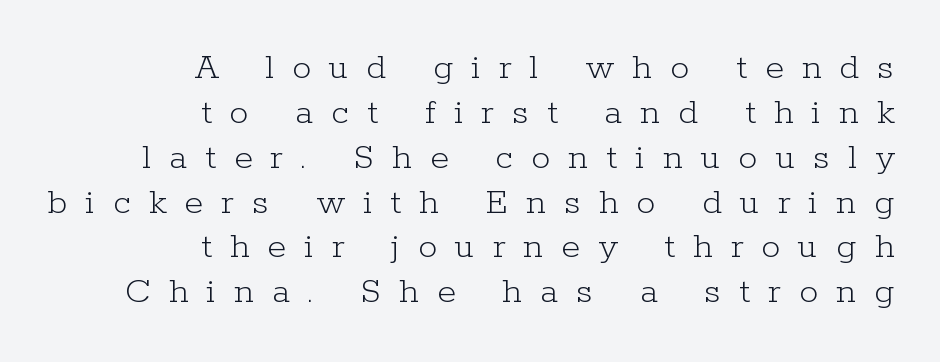
{"serif": "yes", "italic": "no", "bold": "no", "weight": "light", "width": "normal", "stroke_contrast": "low", "x_height": "medium", "monospaced": "no", "underline": "no", "align": "right", "line_spacing_ratio": 1.18, "letter_spacing": "wide", "letter_spacing_em": 0.48, "glyph_px": 38}
